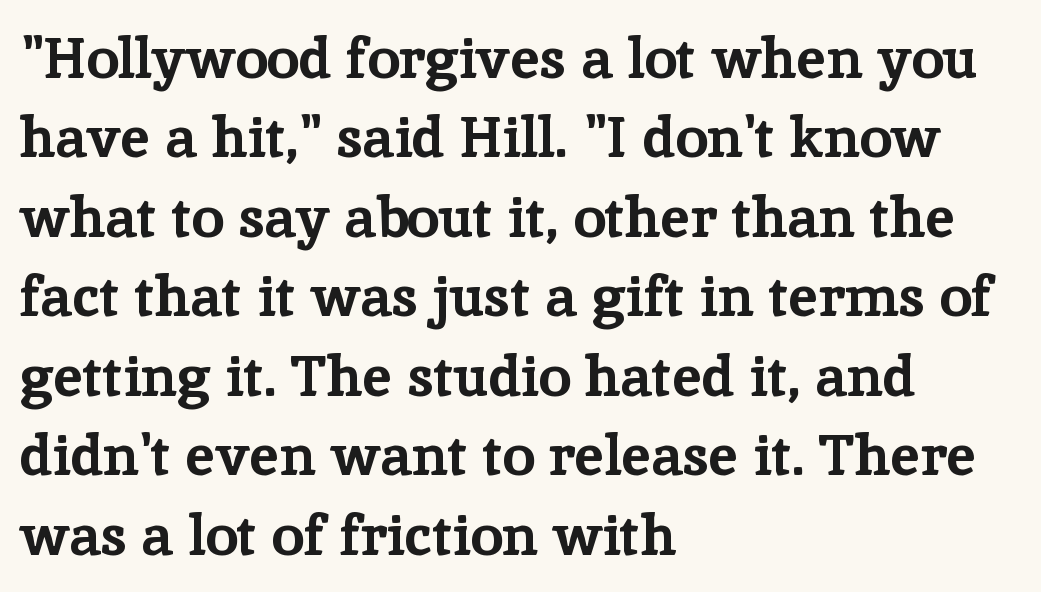
The image shows 58 px bold serif type, upright; set left-aligned, normal line spacing (1.37x), normal letter spacing, not underlined; low stroke contrast and a medium x-height.
